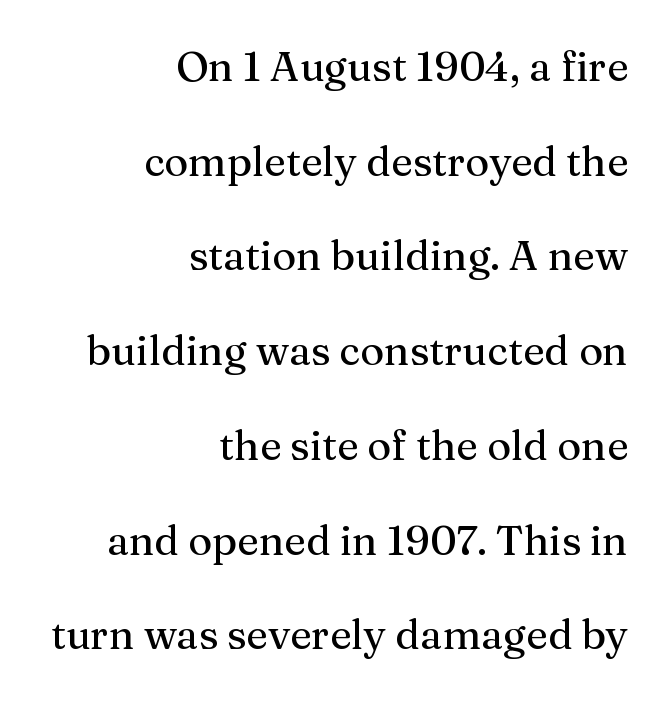
{"serif": "yes", "italic": "no", "width": "normal", "stroke_contrast": "medium", "x_height": "medium", "monospaced": "no", "underline": "no", "align": "right", "line_spacing": "loose", "line_spacing_ratio": 2.31, "letter_spacing": "normal", "letter_spacing_em": 0.0, "glyph_px": 41}
